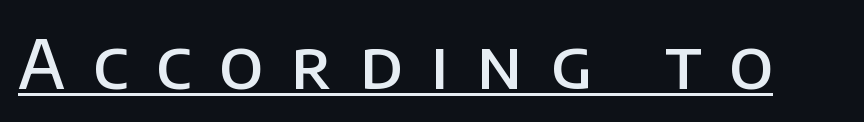
The image shows 68 px semibold sans-serif type, upright; set unusually wide letter spacing (+0.41 em), underlined; low stroke contrast and a large x-height.
